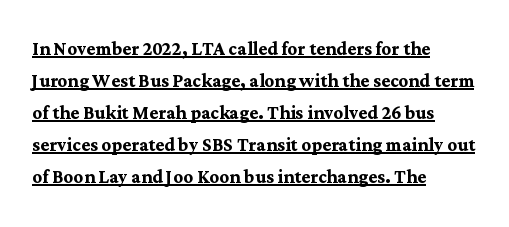
A roman cut, with each character standing at attention. Short note: letters normally spaced. A continuous stroke trails under the words, as in a hyperlink. Thick stems and heavy bowls — unmistakably bold. Line spacing here is normal. The passage is arranged the way most books set body copy — flush left.
